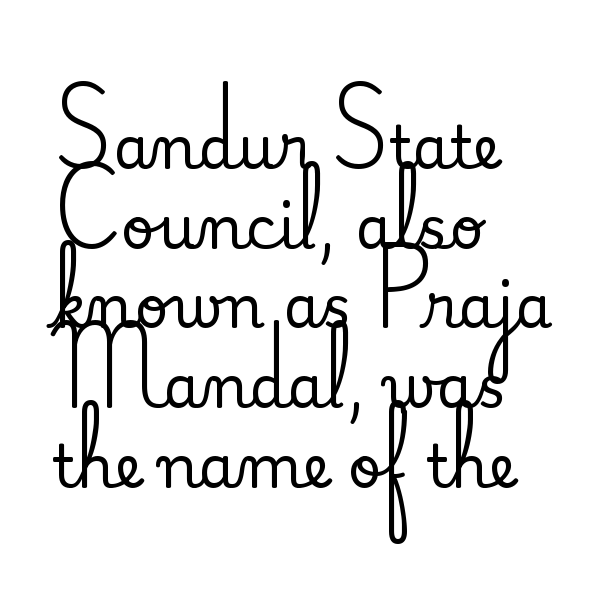
Q: Is the text italic (slanted)? A: No, it is upright.
Q: Is the typeface a serif or a sans-serif typeface? A: Serif.
Q: Is the text underlined? A: No.
Q: How is the paragraph aligned? A: Left-aligned.
Q: Is the spacing between letters normal or unusually wide? A: Normal.
Q: Is the spacing between lines tight, normal or loose? A: Normal.
Q: Width (condensed, normal, or wide)? A: Normal.
Q: Stroke contrast? A: Medium.
Q: x-height? A: Small.
Q: Monospaced? A: No.
